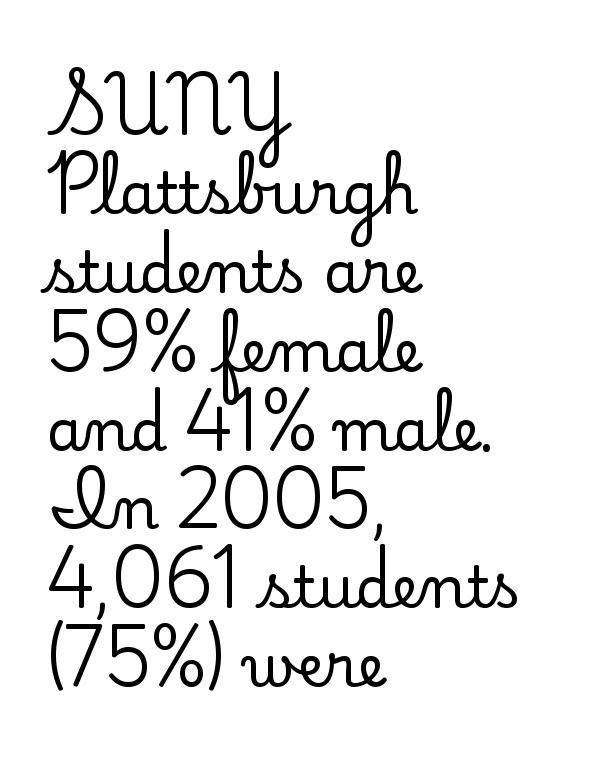
{"serif": "yes", "italic": "no", "width": "normal", "stroke_contrast": "low", "x_height": "small", "monospaced": "no", "underline": "no", "align": "left", "line_spacing": "normal", "line_spacing_ratio": 1.36, "letter_spacing": "normal", "letter_spacing_em": 0.0, "glyph_px": 58}
